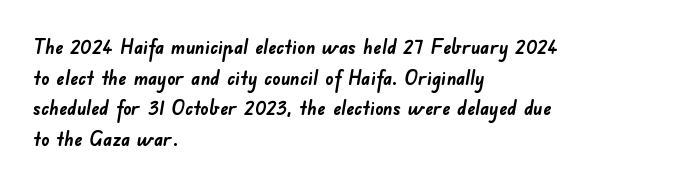
{"bold": "yes", "underline": "no", "align": "left", "line_spacing": "normal", "line_spacing_ratio": 1.53, "letter_spacing": "normal", "letter_spacing_em": 0.0, "glyph_px": 20}
